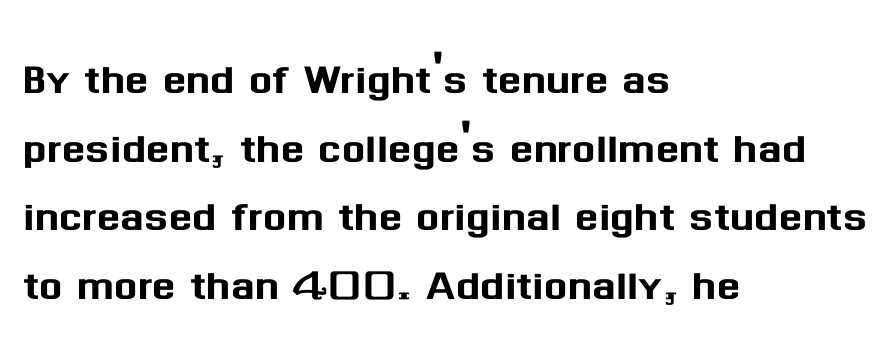
No italicization has been applied; the sample stays upright. These lines are rendered in a variable-pitch font. Spacing between characters is what you'd get straight out of the box. The ragged edge is on the right, which tells us the setting is flush left. Letters rest on an invisible, unmarked baseline.
